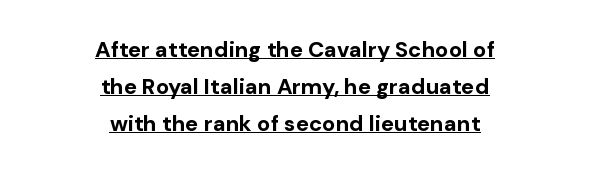
{"italic": "no", "bold": "yes", "underline": "yes", "align": "center", "line_spacing": "normal", "line_spacing_ratio": 1.68, "letter_spacing": "normal", "letter_spacing_em": 0.0, "glyph_px": 22}
